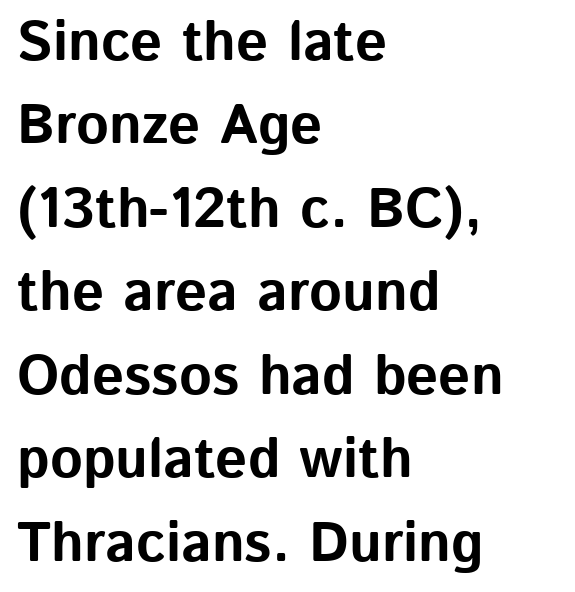
Q: Is the text bold? A: Yes.
Q: Is the text italic (slanted)? A: No, it is upright.
Q: Is the typeface a serif or a sans-serif typeface? A: Sans-serif.
Q: Is the text underlined? A: No.
Q: How is the paragraph aligned? A: Left-aligned.
Q: Is the spacing between letters normal or unusually wide? A: Normal.
Q: Is the spacing between lines tight, normal or loose? A: Normal.
Q: Width (condensed, normal, or wide)? A: Normal.
Q: Stroke contrast? A: Low.
Q: x-height? A: Medium.
Q: Monospaced? A: No.
